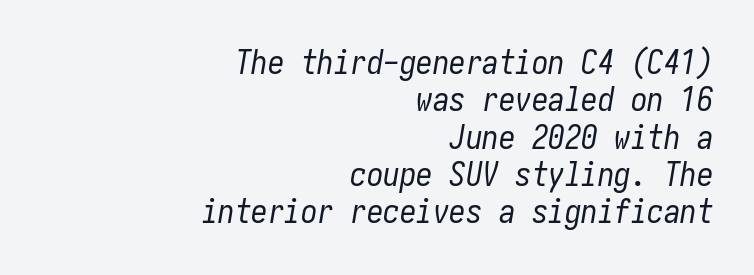
Which margin do the lines hug? The right one — the left edge is uneven. Compared with ordinary roman type, these characters are visibly tilted. Bare-footed words on every line. Characters follow at the spacing the type designer built in. Does the leading feel generous? Not at all — it's pinched.
